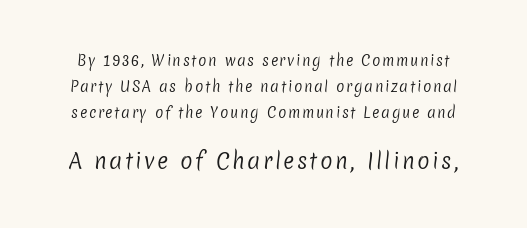
{"bold": "no", "underline": "no", "line_spacing_ratio": 1.87, "larger_block": "second", "size_ratio": 1.5, "glyph_px": 21}
